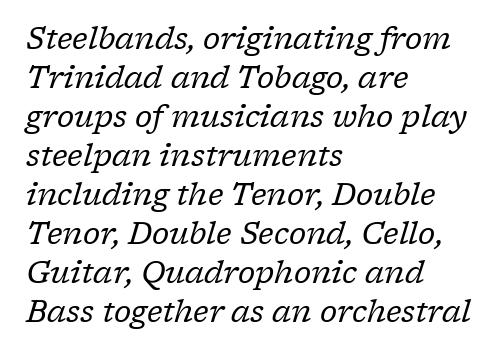
{"serif": "yes", "italic": "yes", "lean": "right", "slant_degrees": 17, "bold": "no", "weight": "regular", "width": "normal", "stroke_contrast": "low", "x_height": "medium", "monospaced": "no", "underline": "no", "align": "left", "line_spacing": "normal", "line_spacing_ratio": 1.3, "letter_spacing": "normal", "letter_spacing_em": 0.0, "glyph_px": 30}
